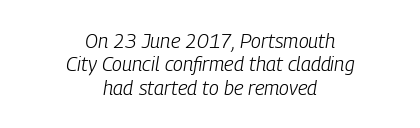
The image shows 20 px text type, italic (leaning right); set centered, line spacing 1.17x, normal letter spacing, not underlined.
